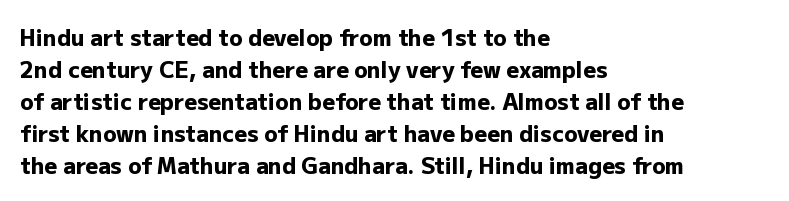
{"italic": "no", "bold": "yes", "underline": "no", "align": "left", "line_spacing": "normal", "line_spacing_ratio": 1.45, "letter_spacing": "normal", "letter_spacing_em": 0.0, "glyph_px": 22}
